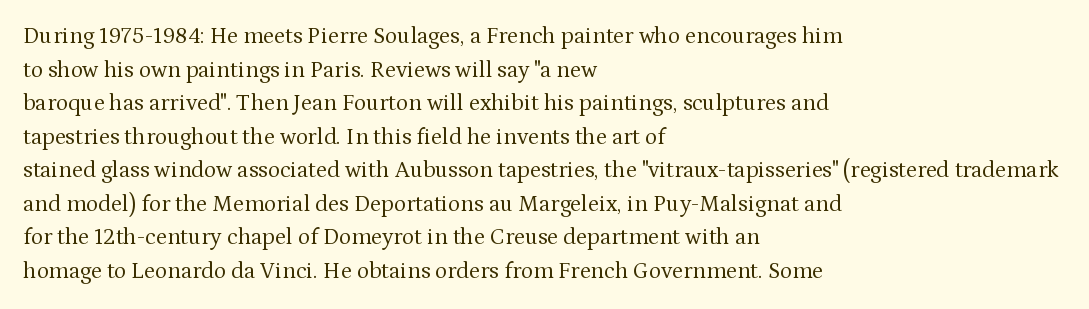
The image shows 23 px text type, upright; set left-aligned, normal line spacing (1.46x), normal letter spacing, not underlined.
